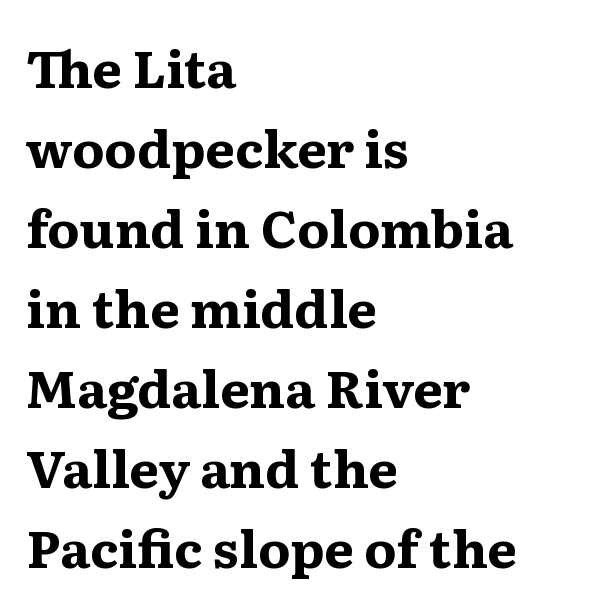
{"serif": "yes", "italic": "no", "bold": "yes", "weight": "bold", "width": "wide", "stroke_contrast": "medium", "x_height": "medium", "monospaced": "no", "underline": "no", "align": "left", "line_spacing": "normal", "line_spacing_ratio": 1.54, "letter_spacing": "normal", "letter_spacing_em": 0.0, "glyph_px": 52}
